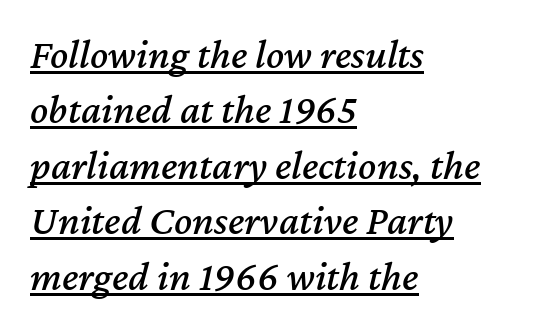
Q: Is the text italic (slanted)? A: Yes, it leans right by about 12 degrees.
Q: Is the text underlined? A: Yes.
Q: How is the paragraph aligned? A: Left-aligned.
Q: Is the spacing between letters normal or unusually wide? A: Normal.
Q: Is the spacing between lines tight, normal or loose? A: Normal.
Q: Width (condensed, normal, or wide)? A: Normal.
Q: Stroke contrast? A: Medium.
Q: x-height? A: Medium.
Q: Monospaced? A: No.
